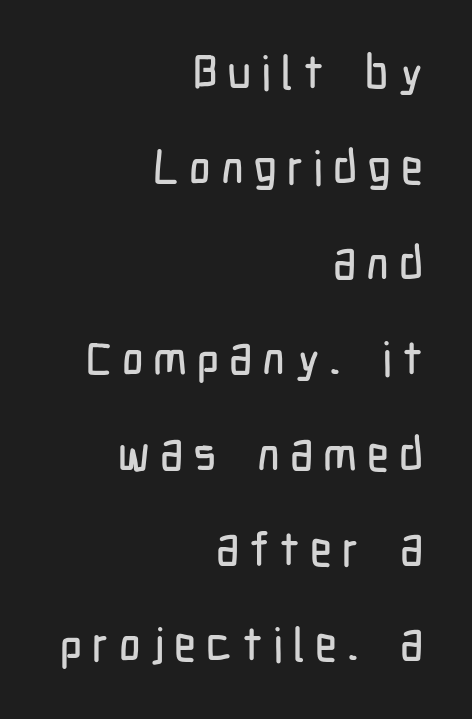
The image shows 47 px condensed sans-serif type, upright; set right-aligned, loose line spacing (2.03x), unusually wide letter spacing (+0.21 em), not underlined; low stroke contrast and a medium x-height.
